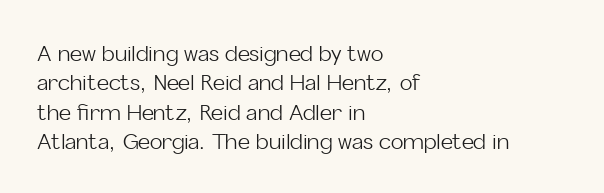
The image shows 21 px text type, upright; set left-aligned, normal line spacing (1.4x), normal letter spacing, not underlined.
